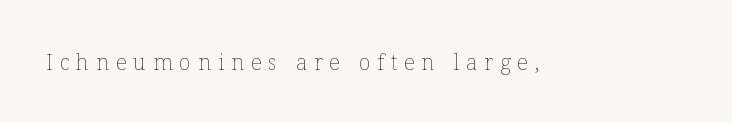
The image shows 22 px text type, upright; set unusually wide letter spacing (+0.3 em), not underlined.
